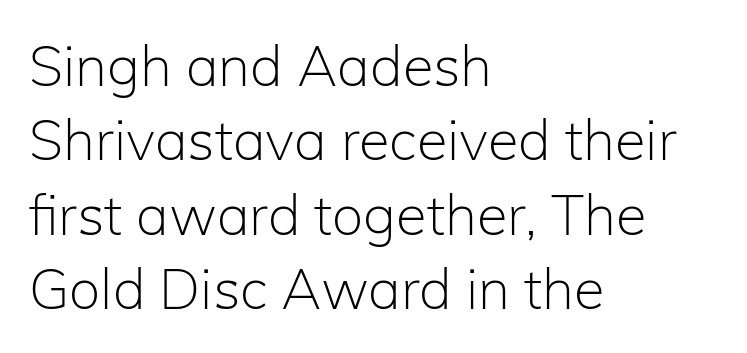
Q: Is the text bold? A: No.
Q: Is the text italic (slanted)? A: No, it is upright.
Q: Is the typeface a serif or a sans-serif typeface? A: Sans-serif.
Q: Is the text underlined? A: No.
Q: How is the paragraph aligned? A: Left-aligned.
Q: Is the spacing between letters normal or unusually wide? A: Normal.
Q: Is the spacing between lines tight, normal or loose? A: Normal.
Q: Width (condensed, normal, or wide)? A: Normal.
Q: Stroke contrast? A: Low.
Q: x-height? A: Medium.
Q: Monospaced? A: No.
